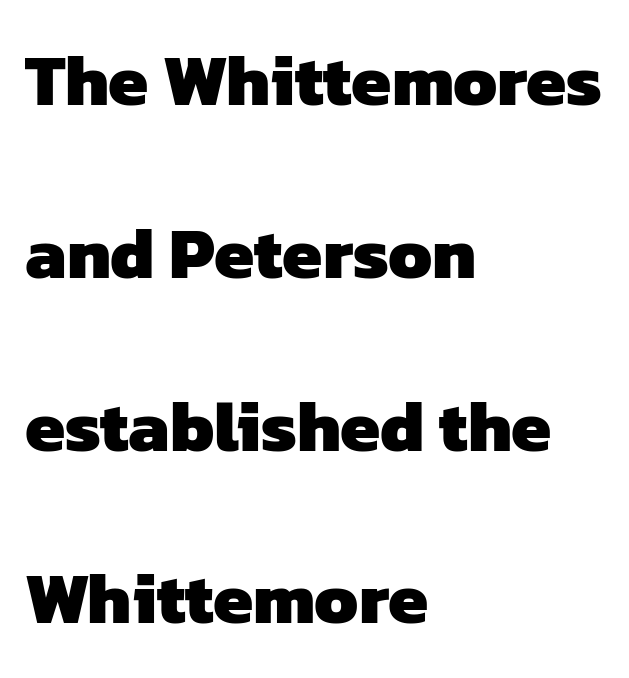
The image shows 72 px heavy sans-serif type; set left-aligned, loose line spacing (2.4x), normal letter spacing, not underlined; low stroke contrast and a medium x-height.
